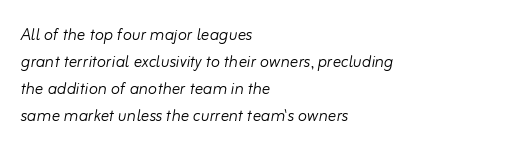
Casual observation: everything's shoved over to the left. These lines keep a tight, regular rhythm from letter to letter. Reading down the column, the eye jumps a familiar distance to each next line. The words here are not underlined.
